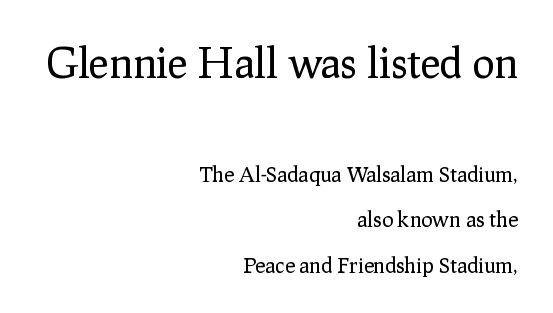
The image shows 42 px regular-weight serif type, upright; set right-aligned, loose line spacing (2.17x), normal letter spacing, not underlined; the first (top) block is 2.0x larger; low stroke contrast and a medium x-height.
